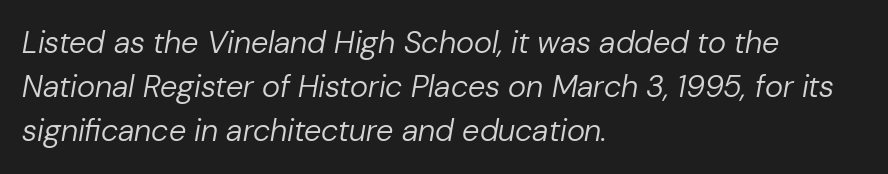
Each word holds together tightly as a unit, with standard inter-letter gaps. Stems here are at most as thick as an everyday book face. Left-aligned paragraph, ragged on the right. These lines sit exactly where default settings would place them. These lines are rendered in a variable-pitch font. The space beneath each line is pristine and unruled.
